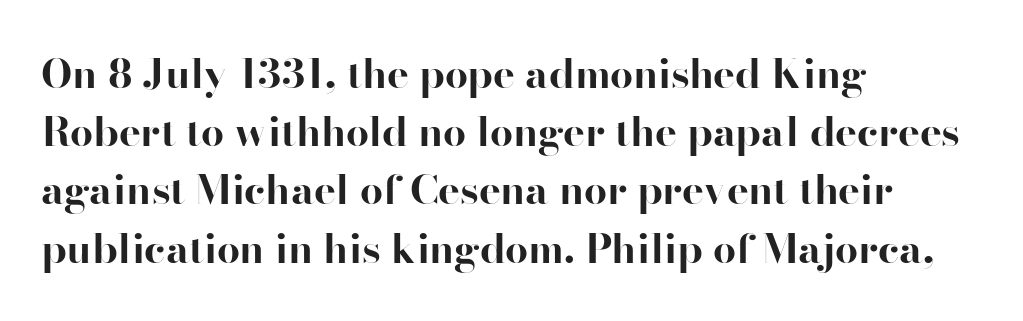
Letter spacing: default. Leftover space on each line is placed entirely after the last word. Emphasis by weight is at full strength: bold. This is roman type, the default non-slanted kind.
